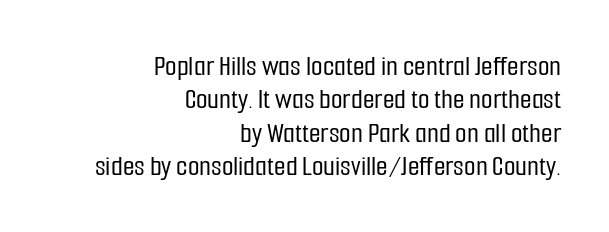
The face used here is proportionally spaced, like ordinary book or web type. Students, note that the glyphs here touch the page at normal intervals. Horizontal bands of white between lines are thin slivers. The glyphs in this specimen are sans serif.
